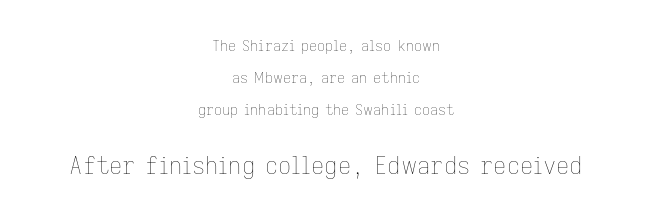
{"italic": "no", "bold": "no", "underline": "no", "align": "center", "line_spacing": "loose", "line_spacing_ratio": 2.27, "letter_spacing": "normal", "letter_spacing_em": 0.0, "larger_block": "second", "size_ratio": 1.64, "glyph_px": 23}
